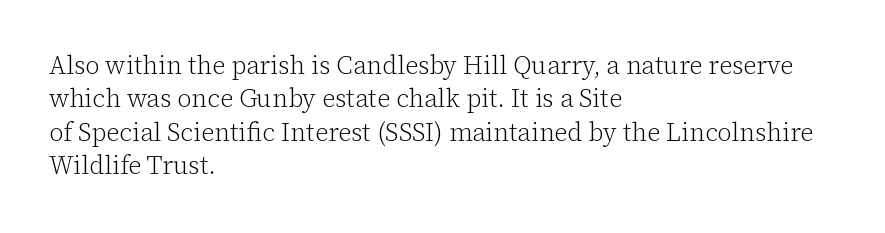
Q: Is the text bold? A: No.
Q: Is the text italic (slanted)? A: No, it is upright.
Q: Is the text underlined? A: No.
Q: How is the paragraph aligned? A: Left-aligned.
Q: Is the spacing between letters normal or unusually wide? A: Normal.
Q: Is the spacing between lines tight, normal or loose? A: Normal.
